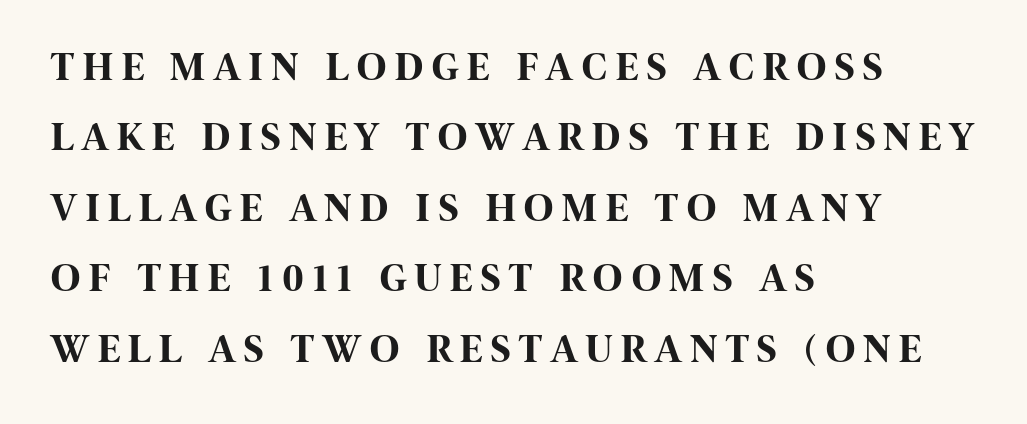
The image shows 40 px bold, condensed sans-serif type, upright; set left-aligned, line spacing 1.76x, unusually wide letter spacing (+0.23 em), not underlined; high stroke contrast and a large x-height.
